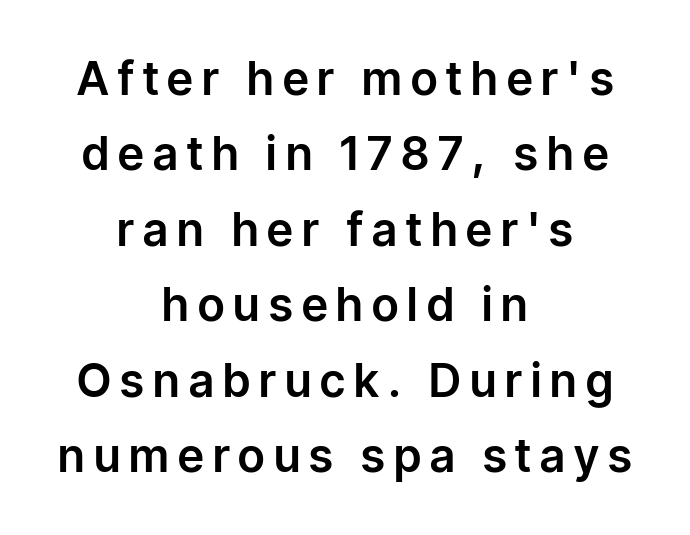
The image shows 46 px sans-serif type, upright; set centered, normal line spacing (1.64x), unusually wide letter spacing (+0.2 em), not underlined; low stroke contrast and a medium x-height.
